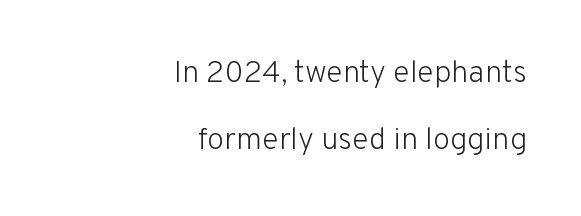
{"serif": "no", "italic": "no", "bold": "no", "weight": "light", "width": "normal", "stroke_contrast": "low", "x_height": "medium", "monospaced": "no", "underline": "no", "align": "right", "line_spacing": "loose", "line_spacing_ratio": 2.17, "letter_spacing": "normal", "letter_spacing_em": 0.0, "glyph_px": 31}
